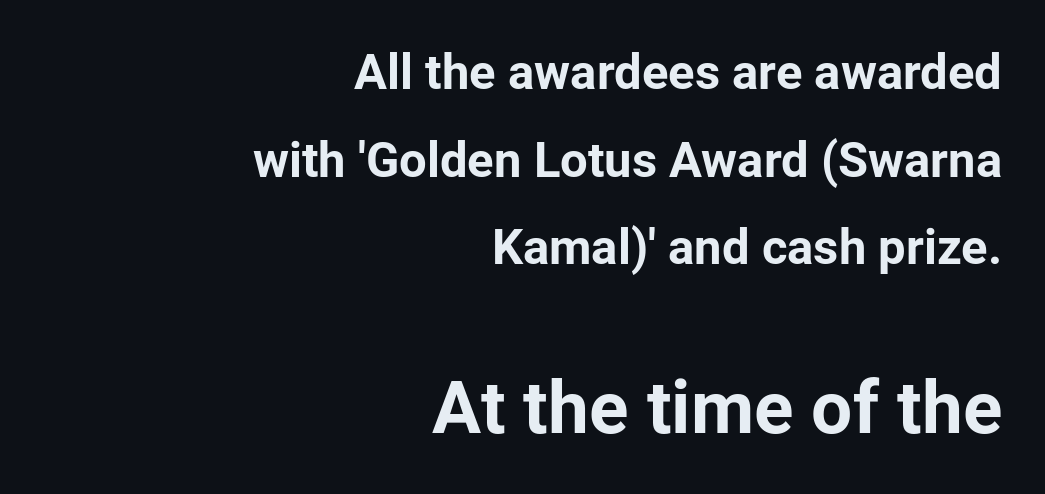
The image shows 73 px bold sans-serif type, upright; set right-aligned, line spacing 1.79x, normal letter spacing, not underlined; the second (bottom) block is 1.49x larger; low stroke contrast and a medium x-height.
